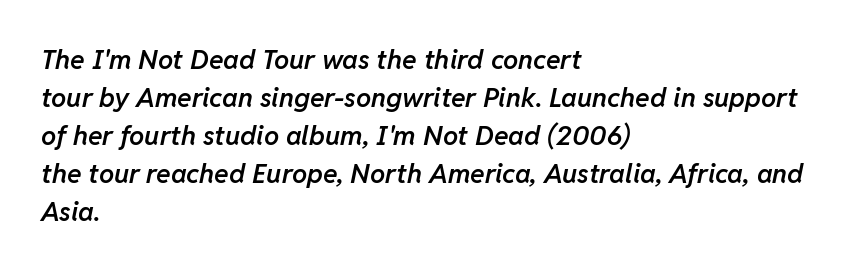
{"italic": "yes", "lean": "right", "slant_degrees": 11, "bold": "semi", "underline": "no", "align": "left", "line_spacing": "normal", "line_spacing_ratio": 1.41, "letter_spacing": "normal", "letter_spacing_em": 0.0, "glyph_px": 27}
